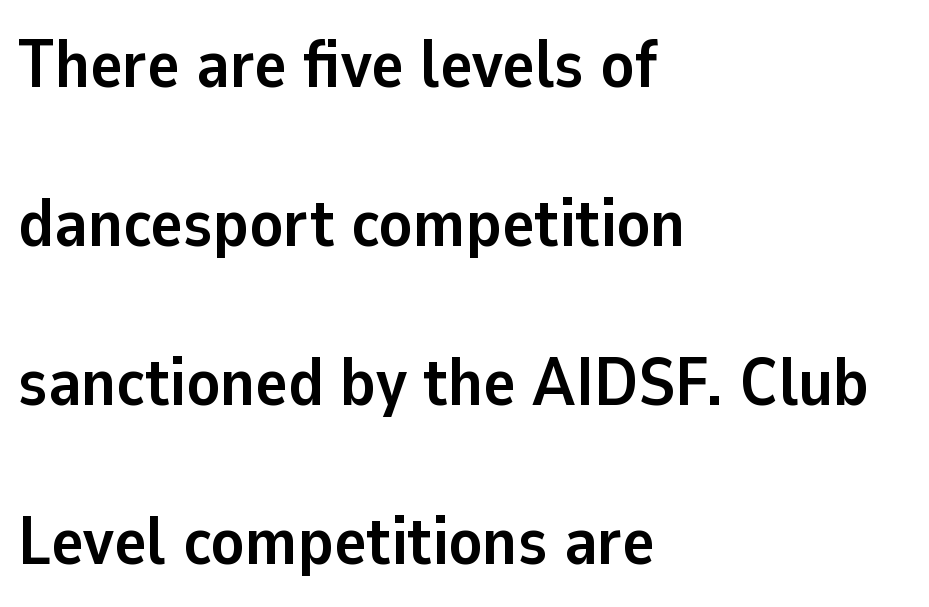
The image shows 68 px semibold sans-serif type, upright; set left-aligned, loose line spacing (2.34x), normal letter spacing, not underlined; low stroke contrast and a medium x-height.
